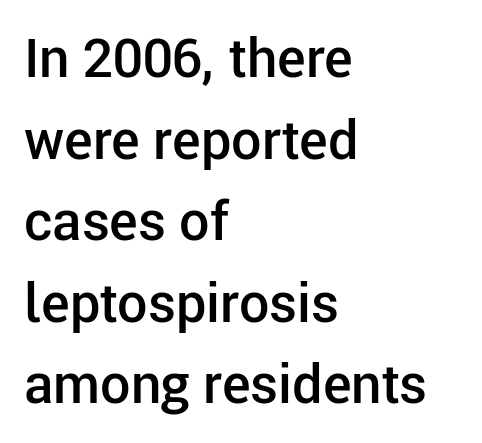
The image shows 54 px semibold sans-serif type, upright; set left-aligned, normal line spacing (1.51x), normal letter spacing, not underlined; low stroke contrast and a medium x-height.
